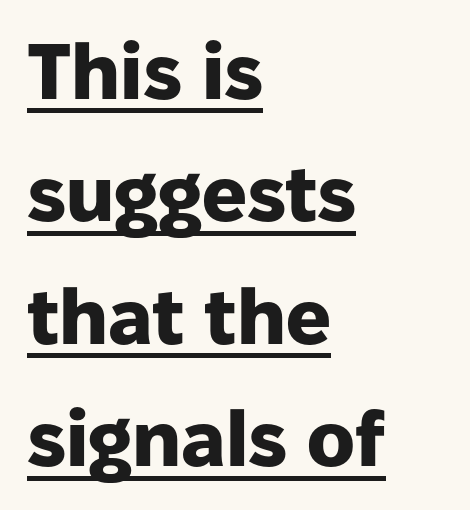
{"serif": "no", "italic": "no", "bold": "yes", "weight": "heavy", "width": "normal", "stroke_contrast": "low", "x_height": "medium", "monospaced": "no", "underline": "yes", "align": "left", "line_spacing": "normal", "line_spacing_ratio": 1.55, "letter_spacing": "normal", "letter_spacing_em": 0.0, "glyph_px": 79}
